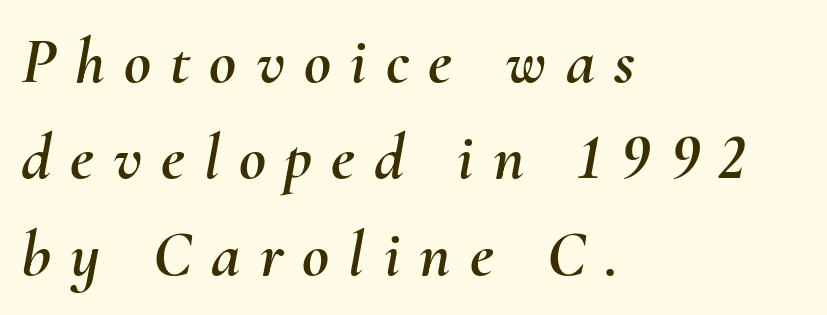
{"italic": "yes", "lean": "right", "slant_degrees": 10, "width": "normal", "stroke_contrast": "medium", "x_height": "small", "monospaced": "no", "underline": "no", "align": "left", "line_spacing": "normal", "line_spacing_ratio": 1.46, "letter_spacing": "wide", "letter_spacing_em": 0.29, "glyph_px": 66}
